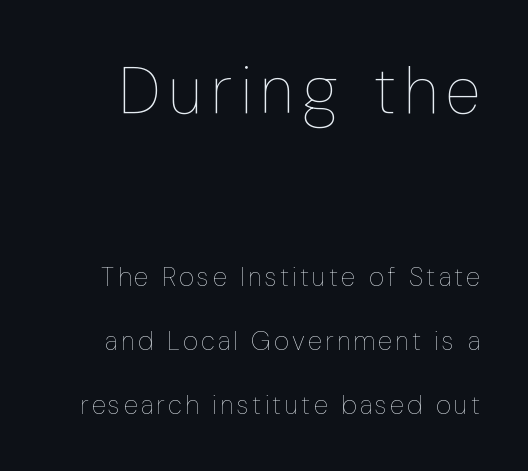
Q: Is the text bold? A: No.
Q: Is the text italic (slanted)? A: No, it is upright.
Q: Is the text underlined? A: No.
Q: Is the spacing between lines tight, normal or loose? A: Loose.
Q: Which block of text is set in a larger size, the first (top) or the second (bottom)? A: The first (top) one.
Q: Width (condensed, normal, or wide)? A: Condensed.
Q: Stroke contrast? A: Low.
Q: x-height? A: Medium.
Q: Monospaced? A: No.
